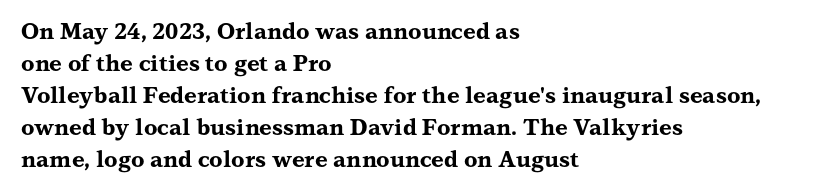
The image shows 22 px bold type, upright; set left-aligned, normal line spacing (1.46x), normal letter spacing, not underlined.
